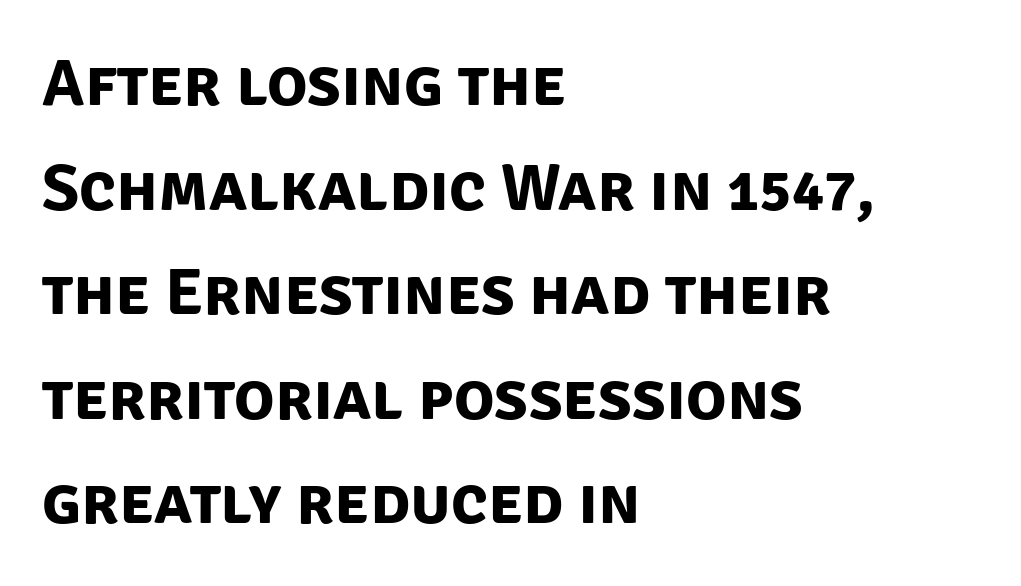
Plain, unruled lines of type. Interline gaps are of average width in this sample. Honestly, the letter spacing is just normal — you wouldn't notice it. No feet cap the strokes, marking this as sans-serif type. This sample has the flowing, uneven cadence of proportional lettering.
